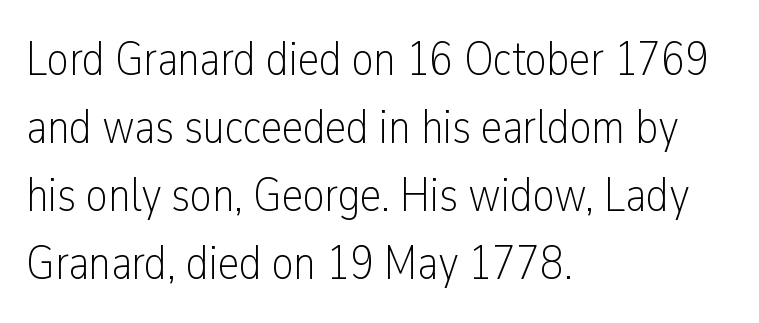
The image shows 48 px light, condensed sans-serif type, upright; set left-aligned, normal line spacing (1.42x), normal letter spacing, not underlined; low stroke contrast and a medium x-height.
